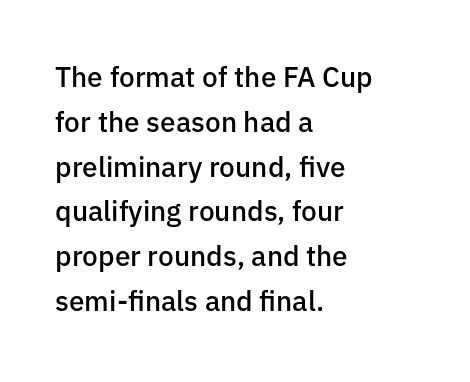
{"serif": "no", "italic": "no", "bold": "semi", "weight": "semibold", "width": "normal", "stroke_contrast": "low", "x_height": "medium", "monospaced": "no", "underline": "no", "align": "left", "line_spacing": "normal", "line_spacing_ratio": 1.6, "letter_spacing": "normal", "letter_spacing_em": 0.0, "glyph_px": 28}
